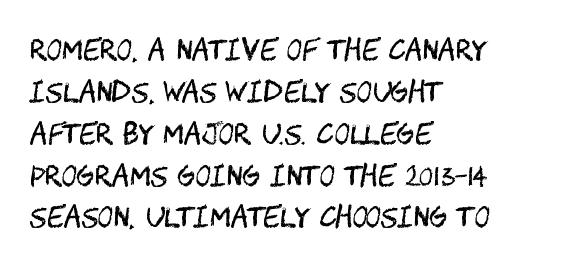
Q: Is the text bold? A: No.
Q: Is the text italic (slanted)? A: No, it is upright.
Q: Is the text underlined? A: No.
Q: How is the paragraph aligned? A: Left-aligned.
Q: Is the spacing between letters normal or unusually wide? A: Normal.
Q: Is the spacing between lines tight, normal or loose? A: Normal.
